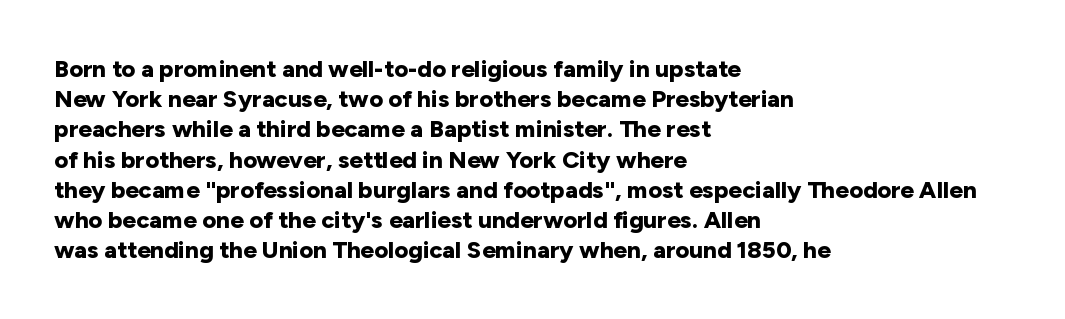
Q: Is the text bold? A: Yes.
Q: Is the text italic (slanted)? A: No, it is upright.
Q: Is the text underlined? A: No.
Q: How is the paragraph aligned? A: Left-aligned.
Q: Is the spacing between letters normal or unusually wide? A: Normal.
Q: Is the spacing between lines tight, normal or loose? A: Normal.
